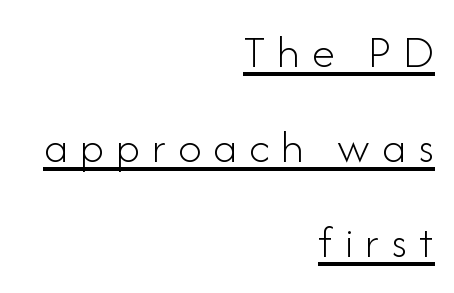
Q: Is the text bold? A: No.
Q: Is the text italic (slanted)? A: No, it is upright.
Q: Is the typeface a serif or a sans-serif typeface? A: Sans-serif.
Q: Is the text underlined? A: Yes.
Q: How is the paragraph aligned? A: Right-aligned.
Q: Is the spacing between letters normal or unusually wide? A: Unusually wide.
Q: Is the spacing between lines tight, normal or loose? A: Loose.
Q: Width (condensed, normal, or wide)? A: Normal.
Q: Stroke contrast? A: Low.
Q: x-height? A: Small.
Q: Monospaced? A: No.
